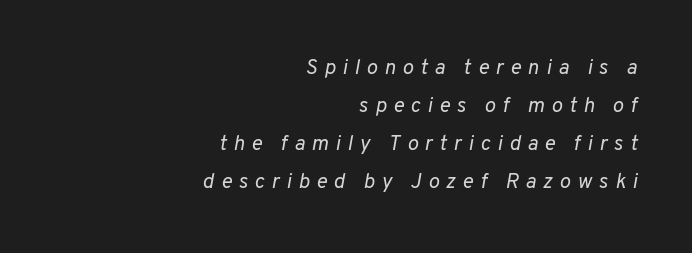
{"italic": "yes", "lean": "right", "slant_degrees": 10, "bold": "no", "underline": "no", "align": "right", "line_spacing_ratio": 1.81, "letter_spacing": "wide", "letter_spacing_em": 0.32, "glyph_px": 21}
